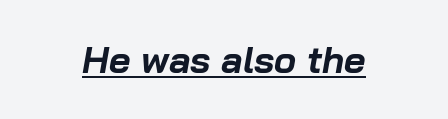
{"italic": "yes", "lean": "right", "slant_degrees": 10, "bold": "yes", "weight": "bold", "width": "normal", "stroke_contrast": "low", "x_height": "medium", "monospaced": "no", "underline": "yes", "letter_spacing": "normal", "letter_spacing_em": 0.0, "glyph_px": 37}
